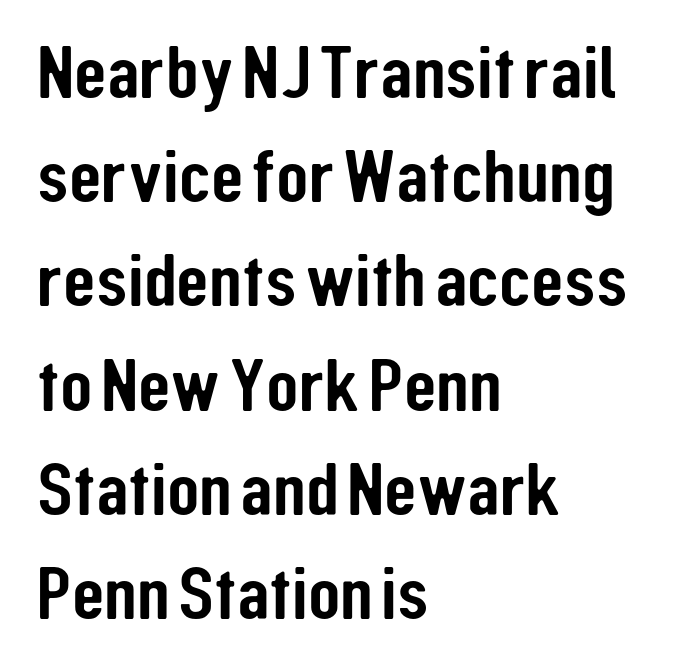
The image shows 75 px condensed sans-serif type, upright; set left-aligned, normal line spacing (1.39x), normal letter spacing, not underlined; low stroke contrast and a medium x-height.
